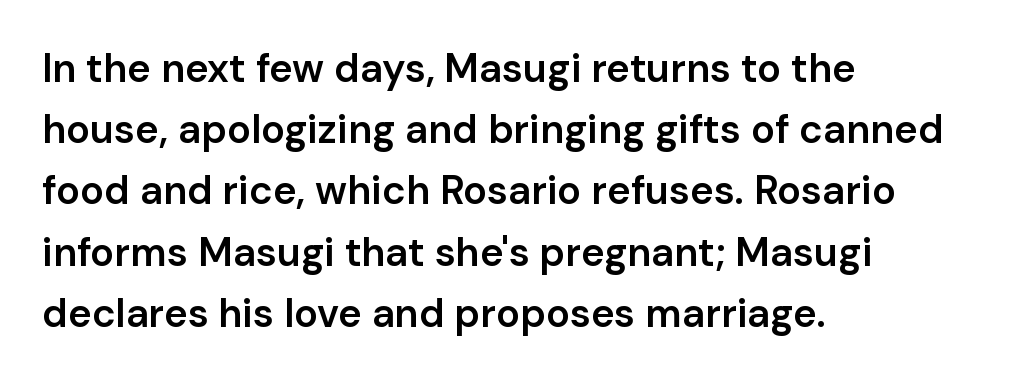
Leftover space on each line is placed entirely after the last word. The zone under the glyphs is completely vacant. What kind of face is this? One without serifs — a sans. Posture: upright roman.
